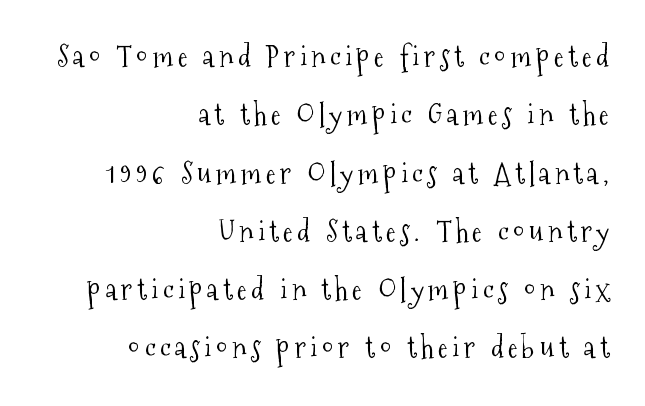
{"serif": "yes", "italic": "no", "bold": "no", "weight": "light", "width": "condensed", "stroke_contrast": "medium", "x_height": "medium", "monospaced": "no", "underline": "no", "align": "right", "line_spacing": "loose", "line_spacing_ratio": 2.01, "glyph_px": 29}
